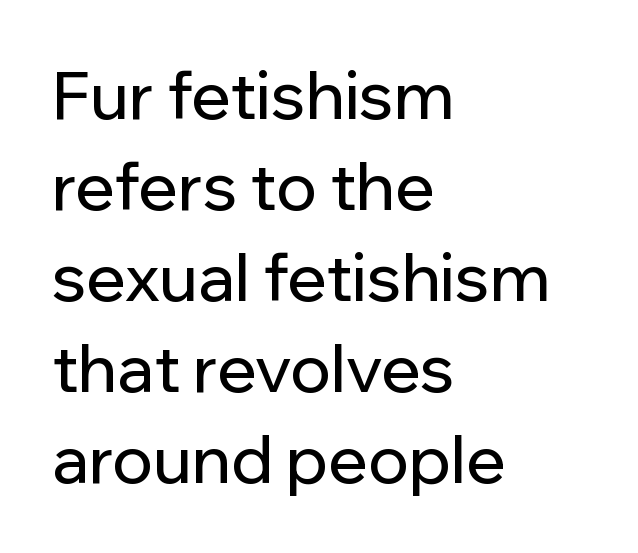
A clean baseline with only descenders dipping below it. Each letter's strokes conclude bluntly, with no projecting serifs. Is this a fixed-width face? No — the glyphs have proportional, varying widths. Tracking value appears to be zero — textbook default spacing. Horizontal bands of white between lines are of average thickness. Where is the straight margin? On the left.
